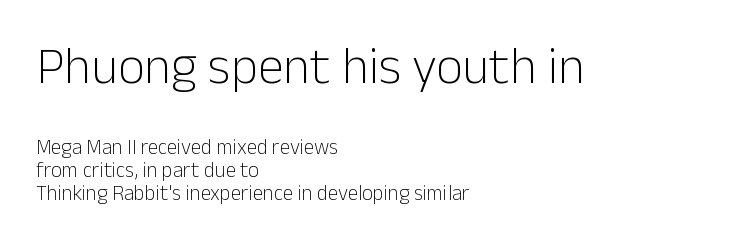
Q: Is the text bold? A: No.
Q: Is the text italic (slanted)? A: No, it is upright.
Q: Is the typeface a serif or a sans-serif typeface? A: Sans-serif.
Q: Is the text underlined? A: No.
Q: How is the paragraph aligned? A: Left-aligned.
Q: Is the spacing between letters normal or unusually wide? A: Normal.
Q: Is the spacing between lines tight, normal or loose? A: Tight.
Q: Which block of text is set in a larger size, the first (top) or the second (bottom)? A: The first (top) one.
Q: Width (condensed, normal, or wide)? A: Normal.
Q: Stroke contrast? A: Low.
Q: x-height? A: Medium.
Q: Monospaced? A: No.
